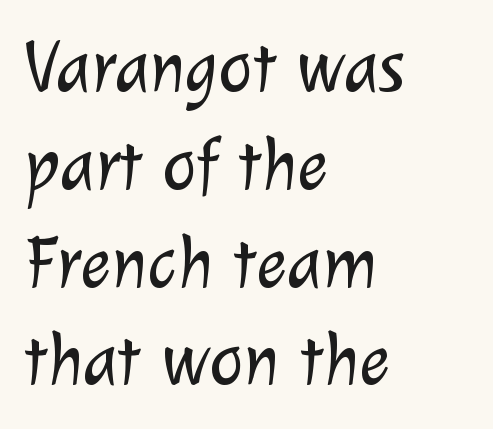
{"serif": "no", "bold": "no", "weight": "light", "width": "normal", "stroke_contrast": "low", "x_height": "medium", "monospaced": "no", "underline": "no", "align": "left", "line_spacing": "normal", "line_spacing_ratio": 1.34, "letter_spacing": "normal", "letter_spacing_em": 0.0, "glyph_px": 73}
